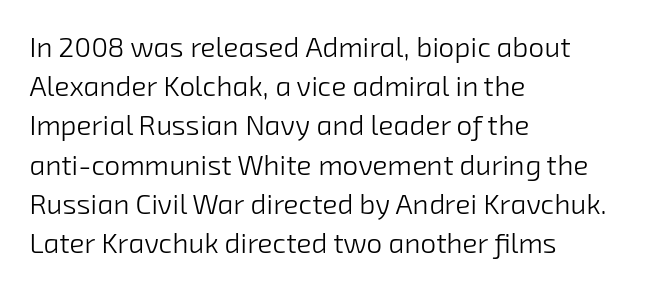
Q: Is the text bold? A: No.
Q: Is the typeface a serif or a sans-serif typeface? A: Sans-serif.
Q: Is the text underlined? A: No.
Q: How is the paragraph aligned? A: Left-aligned.
Q: Is the spacing between letters normal or unusually wide? A: Normal.
Q: Is the spacing between lines tight, normal or loose? A: Normal.
Q: Width (condensed, normal, or wide)? A: Normal.
Q: Stroke contrast? A: Low.
Q: x-height? A: Medium.
Q: Monospaced? A: No.
